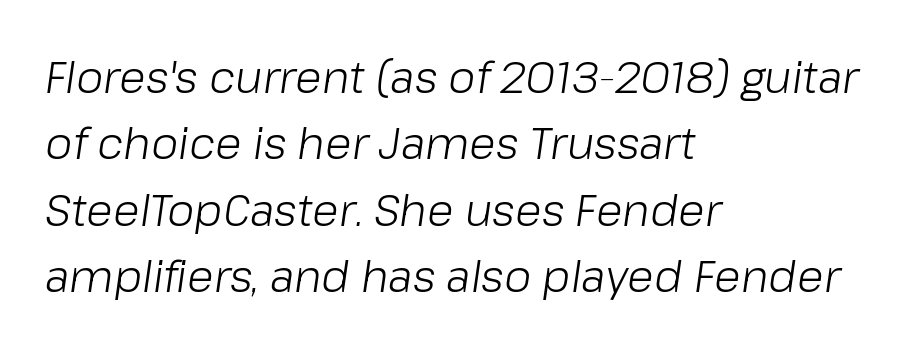
The image shows 44 px light type, italic (leaning right); set left-aligned, normal line spacing (1.51x), normal letter spacing, not underlined; low stroke contrast and a medium x-height.
